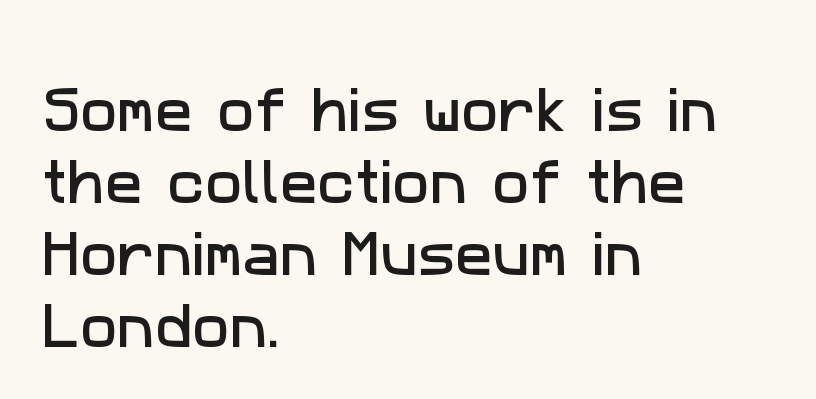
{"serif": "no", "width": "normal", "stroke_contrast": "low", "x_height": "medium", "monospaced": "no", "underline": "no", "align": "left", "line_spacing": "normal", "line_spacing_ratio": 1.44, "letter_spacing": "normal", "letter_spacing_em": 0.0, "glyph_px": 50}
